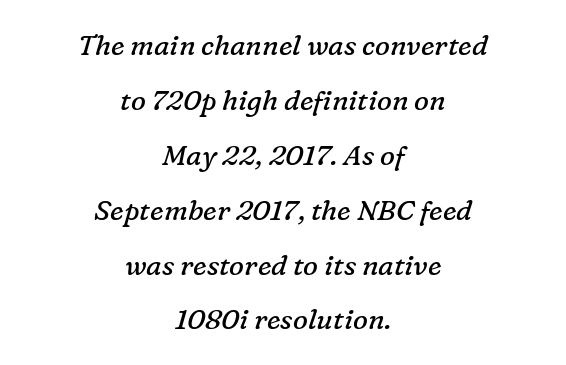
The image shows 28 px regular-weight serif type, italic (leaning right); set centered, loose line spacing (1.96x), normal letter spacing, not underlined; low stroke contrast and a medium x-height.
